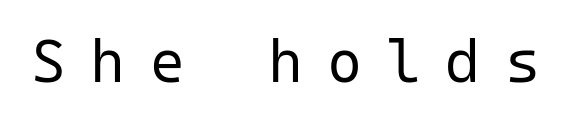
The image shows 60 px regular-weight sans-serif type, upright, monospaced; set unusually wide letter spacing (+0.4 em), not underlined; low stroke contrast and a medium x-height.
